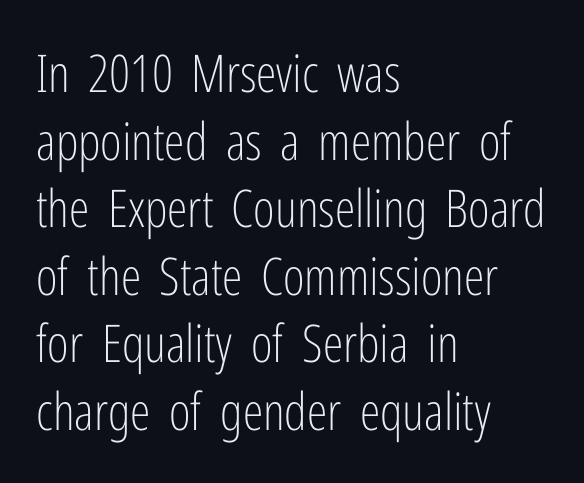
{"serif": "no", "italic": "no", "bold": "no", "weight": "light", "width": "condensed", "stroke_contrast": "low", "x_height": "medium", "monospaced": "no", "underline": "no", "align": "left", "line_spacing": "normal", "line_spacing_ratio": 1.3, "letter_spacing": "normal", "letter_spacing_em": 0.0, "glyph_px": 52}
